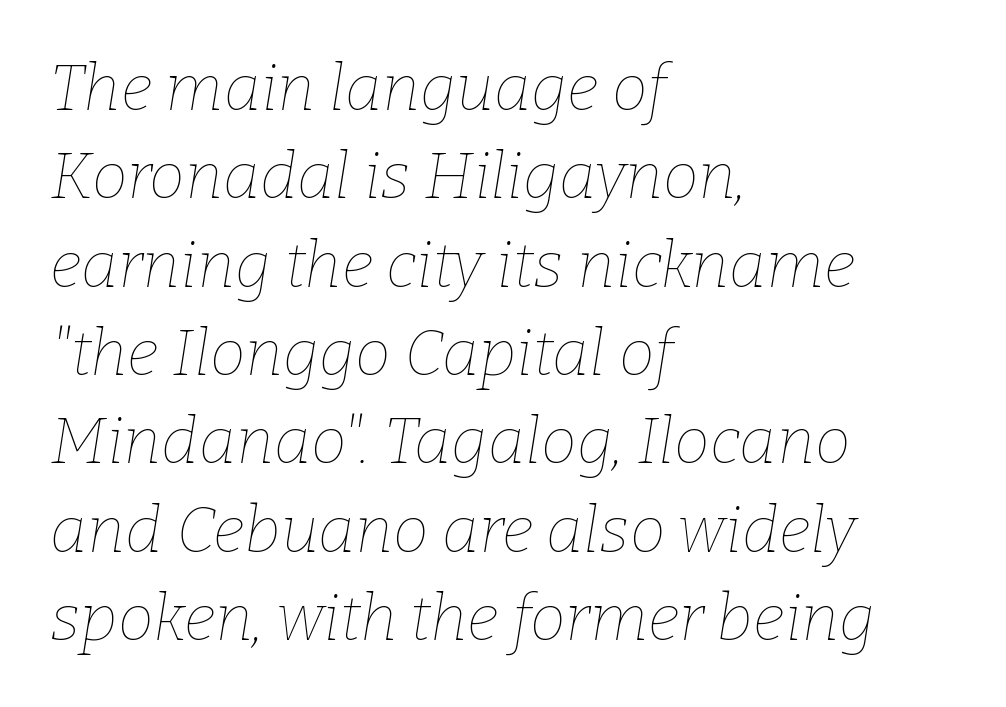
The image shows 64 px thin type, italic (leaning right); set left-aligned, normal line spacing (1.38x), normal letter spacing, not underlined; low stroke contrast and a medium x-height.
